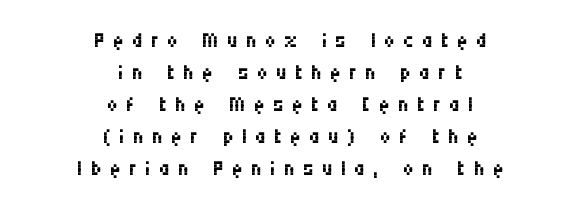
{"serif": "no", "italic": "no", "bold": "no", "weight": "regular", "width": "condensed", "stroke_contrast": "medium", "x_height": "large", "monospaced": "no", "underline": "no", "align": "center", "line_spacing": "tight", "line_spacing_ratio": 1.07, "letter_spacing": "wide", "letter_spacing_em": 0.27, "glyph_px": 30}
